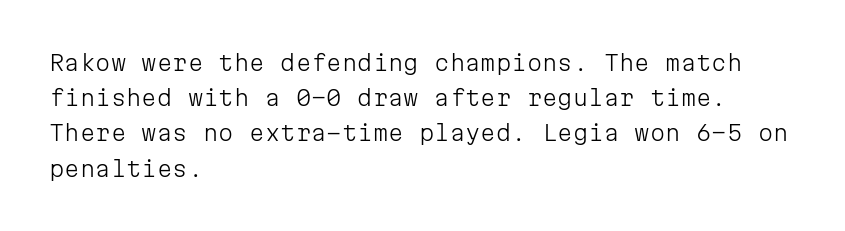
A quiet, ordinary-to-light weight characterises the typeface. Default kerning and tracking; the words read as compact shapes. These lines stack with their left ends in a neat column. The leading is moderate, giving the passage an even texture.
